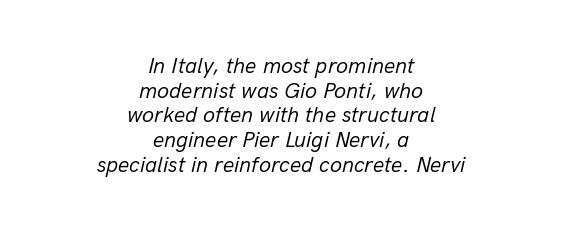
Spacing between characters is what you'd get straight out of the box. Centered paragraph, ragged on both sides. This is not heavy type; no bold has been used. The passage shown stacks its lines with hardly any gap. Compared with ordinary roman type, these characters are visibly tilted.
